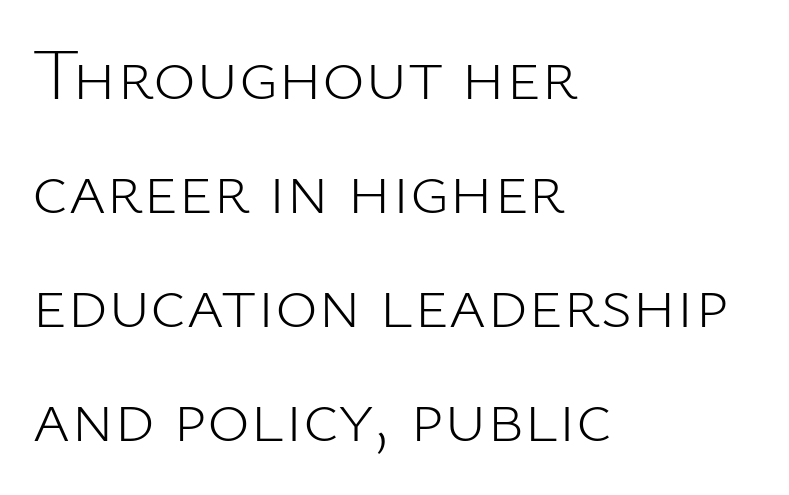
The image shows 73 px light sans-serif type, upright; set left-aligned, normal line spacing (1.56x), normal letter spacing, not underlined; low stroke contrast and a medium x-height.
